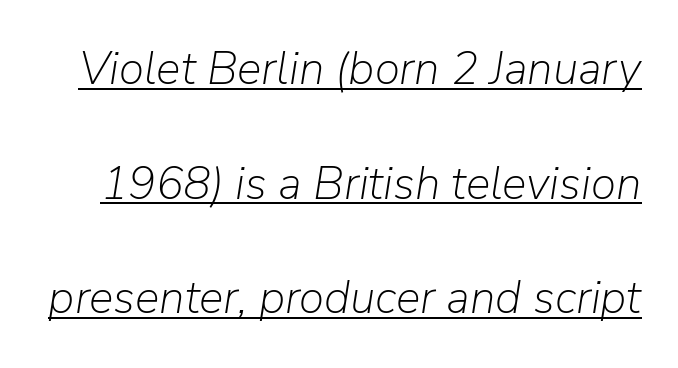
A baseline rule has been typeset under these characters. Weight: in the light-to-regular range. You can tell it's italic because the verticals aren't actually vertical. There is no visible air inserted between adjacent glyphs. Character widths vary here, with narrow letters taking less room than wide ones. Quick note: interline space is abundant.
